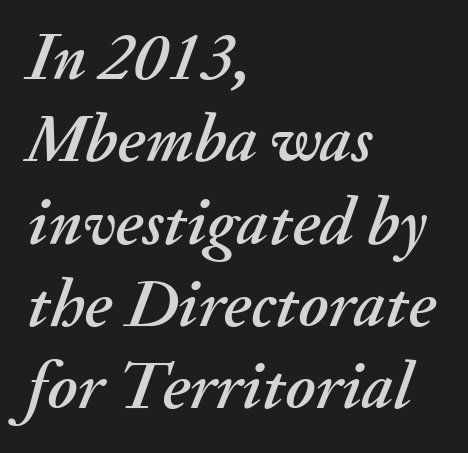
The image shows 68 px text type, italic (leaning right); set left-aligned, line spacing 1.21x, normal letter spacing, not underlined; medium stroke contrast and a small x-height.
